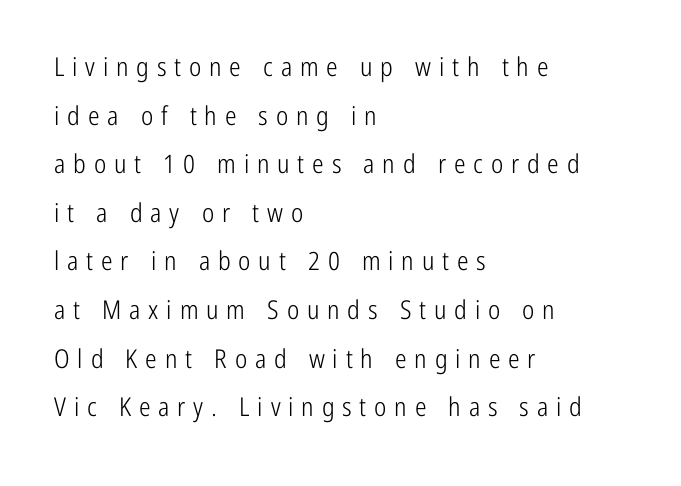
The image shows 26 px text type, upright; set left-aligned, line spacing 1.87x, unusually wide letter spacing (+0.3 em), not underlined.
